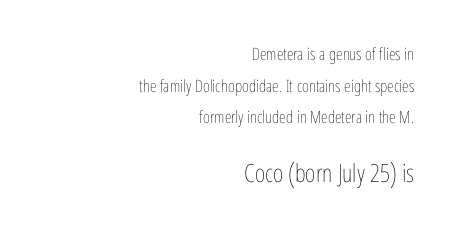
{"italic": "no", "bold": "no", "underline": "no", "align": "right", "line_spacing_ratio": 1.86, "letter_spacing": "normal", "letter_spacing_em": 0.0, "larger_block": "second", "size_ratio": 1.47, "glyph_px": 25}
